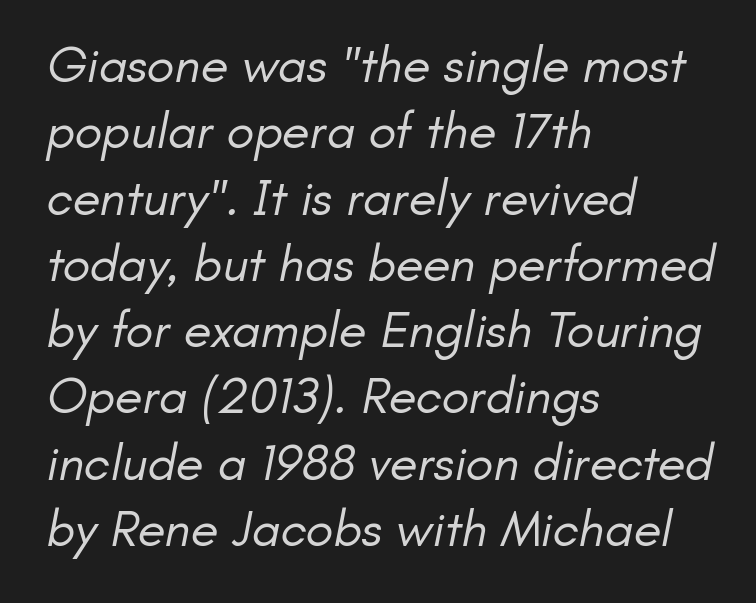
{"serif": "no", "bold": "no", "weight": "regular", "width": "normal", "stroke_contrast": "low", "x_height": "small", "monospaced": "no", "underline": "no", "align": "left", "line_spacing": "normal", "line_spacing_ratio": 1.3, "letter_spacing": "normal", "letter_spacing_em": 0.0, "glyph_px": 51}
